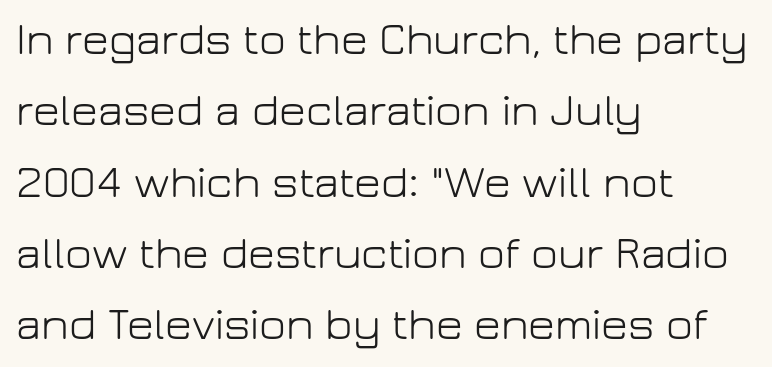
Q: Is the text bold? A: No.
Q: Is the text italic (slanted)? A: No, it is upright.
Q: Is the typeface a serif or a sans-serif typeface? A: Sans-serif.
Q: Is the text underlined? A: No.
Q: How is the paragraph aligned? A: Left-aligned.
Q: Is the spacing between letters normal or unusually wide? A: Normal.
Q: Is the spacing between lines tight, normal or loose? A: Normal.
Q: Width (condensed, normal, or wide)? A: Normal.
Q: Stroke contrast? A: Low.
Q: x-height? A: Medium.
Q: Monospaced? A: No.
